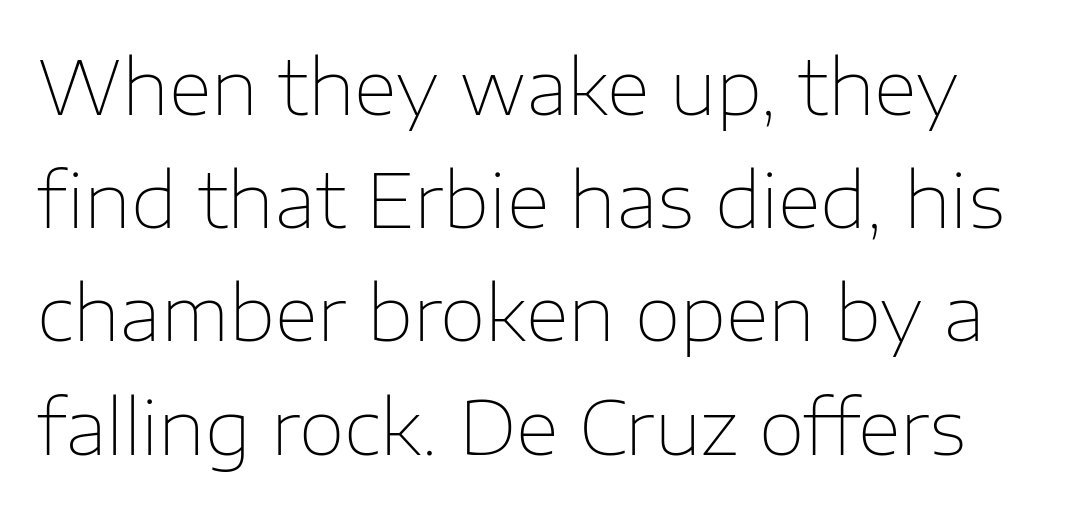
Students, observe: this is what conventionally led text looks like. You could not count columns in this text — the font is proportionally spaced. Anything drawn beneath the words? Only blank space. Spacing between characters is what you'd get straight out of the box. Stem width sits at or under what a default text font uses. Every character sits straight up, as roman type does.
